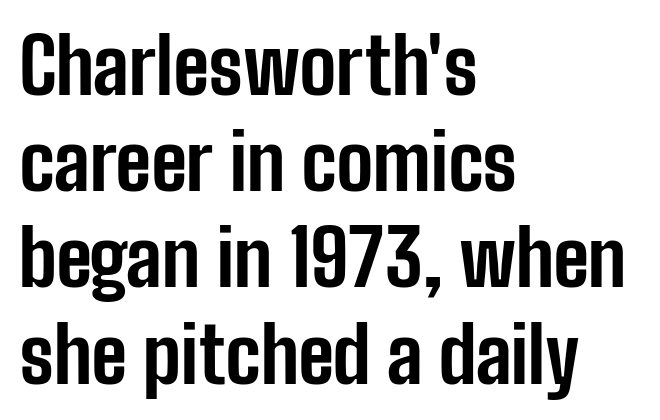
Q: Is the text bold? A: Yes.
Q: Is the text italic (slanted)? A: No, it is upright.
Q: Is the typeface a serif or a sans-serif typeface? A: Sans-serif.
Q: Is the text underlined? A: No.
Q: How is the paragraph aligned? A: Left-aligned.
Q: Is the spacing between letters normal or unusually wide? A: Normal.
Q: Is the spacing between lines tight, normal or loose? A: Normal.
Q: Width (condensed, normal, or wide)? A: Condensed.
Q: Stroke contrast? A: Low.
Q: x-height? A: Medium.
Q: Monospaced? A: No.
